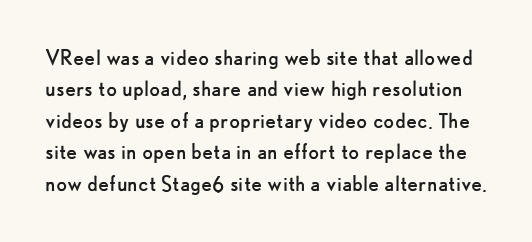
Q: Is the text bold? A: No.
Q: Is the text italic (slanted)? A: No, it is upright.
Q: Is the text underlined? A: No.
Q: Is the spacing between letters normal or unusually wide? A: Normal.
Q: Is the spacing between lines tight, normal or loose? A: Normal.
